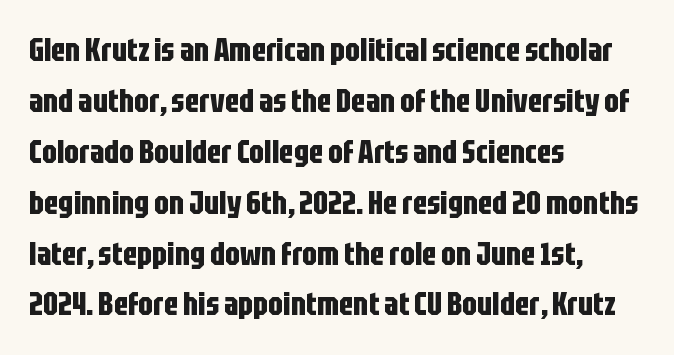
{"serif": "no", "italic": "no", "bold": "yes", "weight": "bold", "width": "condensed", "stroke_contrast": "low", "x_height": "large", "monospaced": "no", "underline": "no", "align": "left", "line_spacing": "normal", "line_spacing_ratio": 1.59, "letter_spacing": "normal", "letter_spacing_em": 0.0, "glyph_px": 32}
